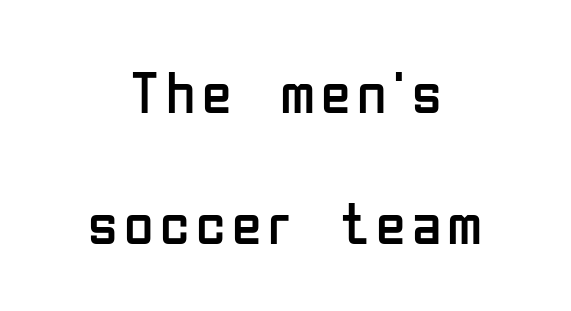
{"serif": "no", "italic": "no", "bold": "no", "weight": "regular", "width": "condensed", "stroke_contrast": "low", "x_height": "medium", "monospaced": "no", "underline": "no", "align": "center", "line_spacing": "loose", "line_spacing_ratio": 2.19, "glyph_px": 60}
